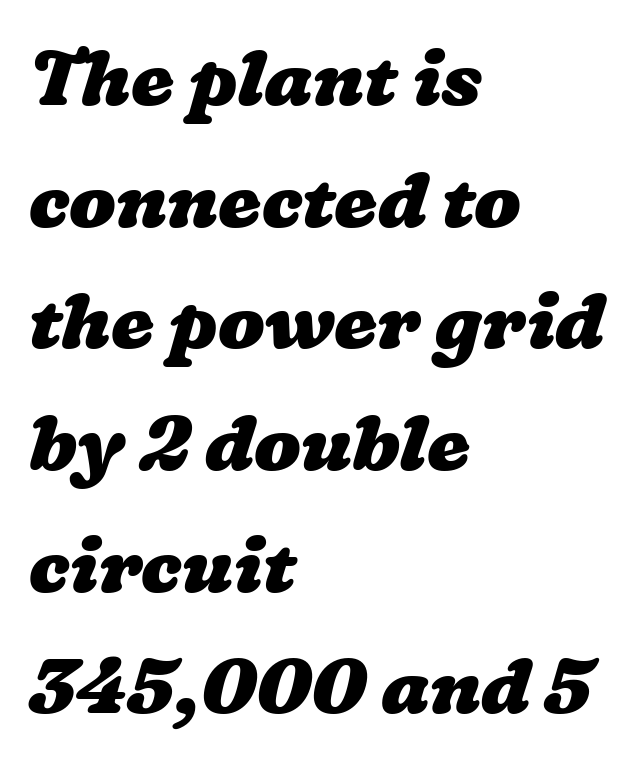
Look at the stroke-to-counter ratio: heavy, a bold. Characters follow at the spacing the type designer built in. The compositor pushed each line to the left boundary. Leading matches the norm, producing a regular column. Anything drawn beneath the words? Only blank space. Proportional: the letters do not fall into vertical columns.
